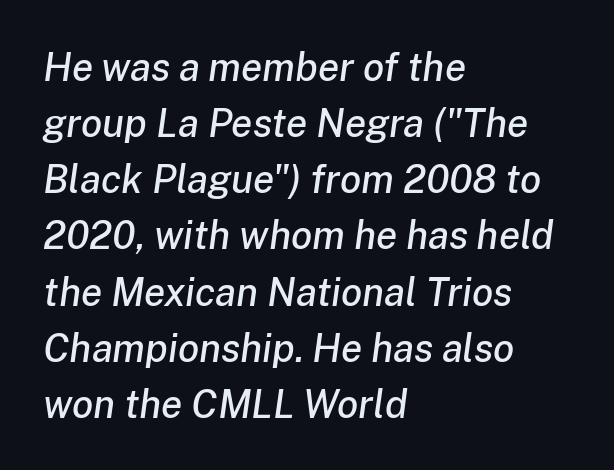
The passage shown is not underscored anywhere. This sample has the flowing, uneven cadence of proportional lettering. The rows are spaced the way most documents space them. These lines are set flush left with a ragged right edge. You could call the tracking neutral — neither tight nor loose.
